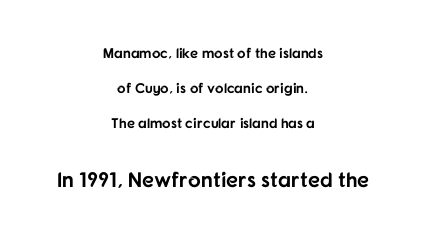
Q: Is the text bold? A: Yes.
Q: Is the text italic (slanted)? A: No, it is upright.
Q: Is the text underlined? A: No.
Q: How is the paragraph aligned? A: Centered.
Q: Is the spacing between letters normal or unusually wide? A: Normal.
Q: Is the spacing between lines tight, normal or loose? A: Loose.
Q: Which block of text is set in a larger size, the first (top) or the second (bottom)? A: The second (bottom) one.
